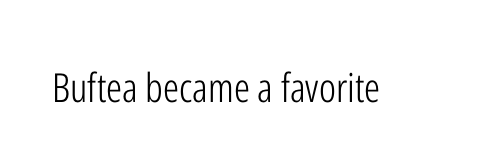
The letters stand straight up with perfectly vertical stems. The text was rendered using a sans face with plain stroke endings. Glance below the letters and you will spot only blank space. A light-to-regular cut is what we see here.
